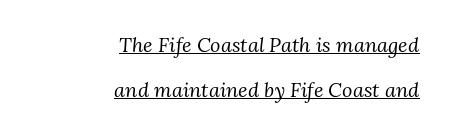
{"italic": "yes", "lean": "right", "slant_degrees": 3, "bold": "no", "underline": "yes", "align": "right", "line_spacing": "loose", "line_spacing_ratio": 2.26, "letter_spacing": "normal", "letter_spacing_em": 0.0, "glyph_px": 20}
